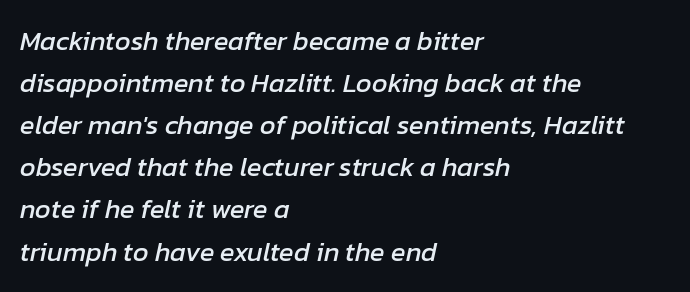
{"italic": "yes", "lean": "right", "slant_degrees": 12, "underline": "no", "align": "left", "line_spacing": "normal", "line_spacing_ratio": 1.56, "letter_spacing": "normal", "letter_spacing_em": 0.0, "glyph_px": 27}
